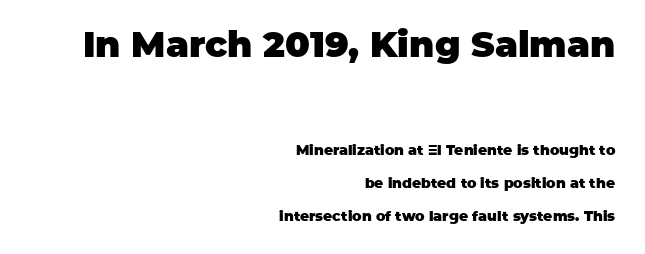
The image shows 36 px heavy sans-serif type, upright; set right-aligned, loose line spacing (2.36x), normal letter spacing, not underlined; the first (top) block is 2.57x larger; low stroke contrast and a large x-height.
